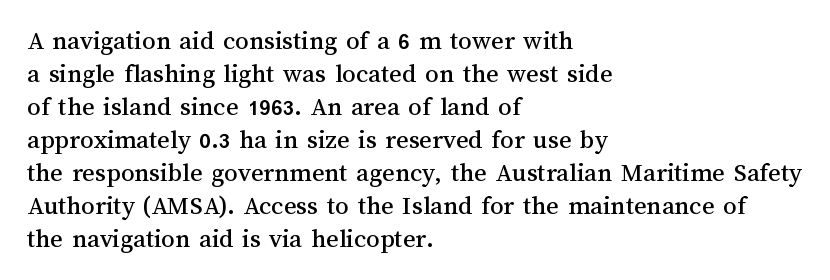
{"italic": "no", "underline": "no", "align": "left", "line_spacing_ratio": 1.22, "letter_spacing": "normal", "letter_spacing_em": 0.0, "glyph_px": 27}
